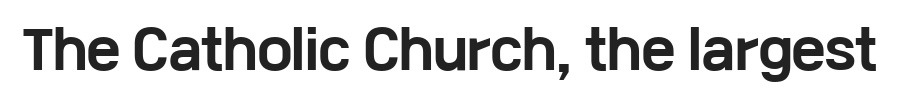
The letterforms sit shoulder to shoulder at normal distance. A typesetter would mark this as roman, not italic. Typographic density is high because the face is bold. Descender tails drop into unmarked territory. The glyphs in this specimen are sans serif. Each letter keeps its own natural width here, so spacing adapts to shape.
